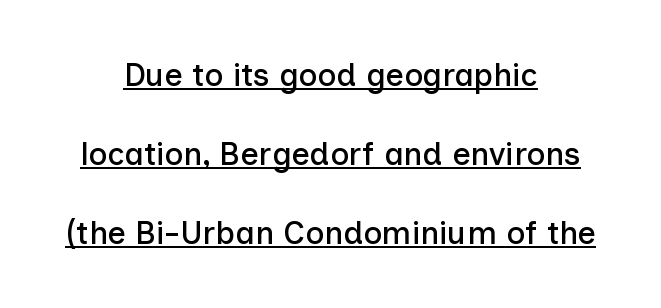
Q: Is the text italic (slanted)? A: No, it is upright.
Q: Is the typeface a serif or a sans-serif typeface? A: Sans-serif.
Q: Is the text underlined? A: Yes.
Q: How is the paragraph aligned? A: Centered.
Q: Is the spacing between letters normal or unusually wide? A: Normal.
Q: Is the spacing between lines tight, normal or loose? A: Loose.
Q: Width (condensed, normal, or wide)? A: Normal.
Q: Stroke contrast? A: Low.
Q: x-height? A: Medium.
Q: Monospaced? A: No.
